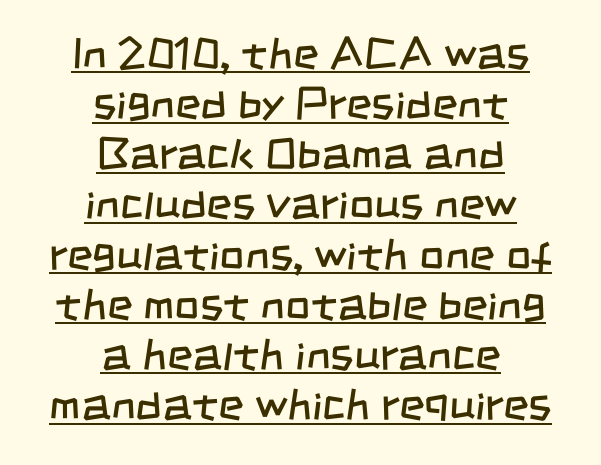
{"serif": "no", "bold": "no", "weight": "regular", "width": "condensed", "stroke_contrast": "low", "x_height": "large", "monospaced": "no", "underline": "yes", "align": "center", "line_spacing": "tight", "line_spacing_ratio": 1.14, "letter_spacing": "normal", "letter_spacing_em": 0.0, "glyph_px": 44}
